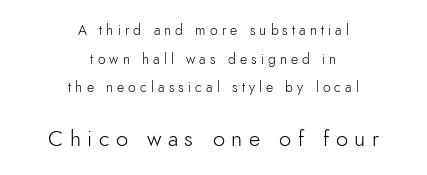
The image shows 22 px text type, upright; set centered, loose line spacing (2.04x), unusually wide letter spacing (+0.29 em), not underlined; the second (bottom) block is 1.57x larger.
